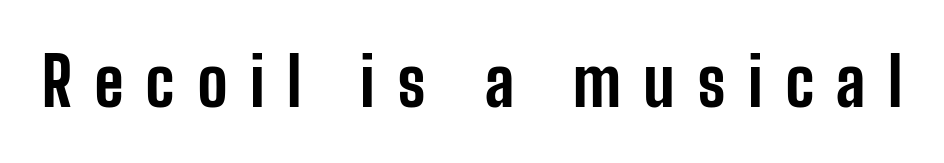
Q: Is the text bold? A: Yes.
Q: Is the text italic (slanted)? A: No, it is upright.
Q: Is the typeface a serif or a sans-serif typeface? A: Sans-serif.
Q: Is the text underlined? A: No.
Q: Is the spacing between letters normal or unusually wide? A: Unusually wide.
Q: Width (condensed, normal, or wide)? A: Condensed.
Q: Stroke contrast? A: Low.
Q: x-height? A: Medium.
Q: Monospaced? A: No.
